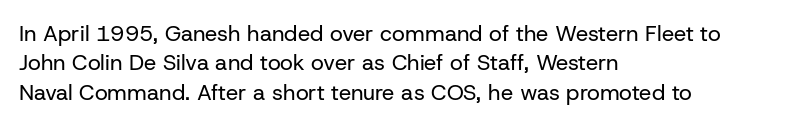
Q: Is the text bold? A: No.
Q: Is the text italic (slanted)? A: No, it is upright.
Q: Is the text underlined? A: No.
Q: How is the paragraph aligned? A: Left-aligned.
Q: Is the spacing between letters normal or unusually wide? A: Normal.
Q: Is the spacing between lines tight, normal or loose? A: Normal.
